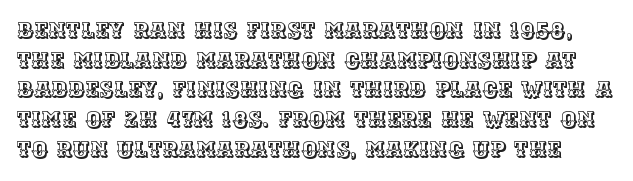
You can tell it's not italic because the verticals are truly vertical. Observe the ordinary spacing: letters are neighbours, not strangers. This block has exactly the height ordinary leading produces. Nobody drew a line under any word here.
